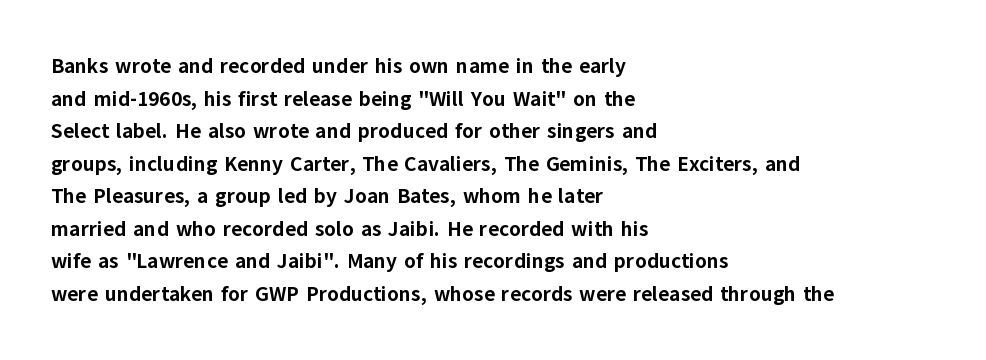
The image shows 21 px bold type, upright; set left-aligned, normal line spacing (1.55x), normal letter spacing, not underlined.
